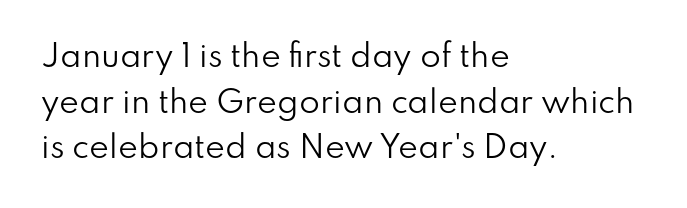
The image shows 30 px regular-weight sans-serif type, upright; set left-aligned, normal line spacing (1.52x), normal letter spacing, not underlined; low stroke contrast and a small x-height.
